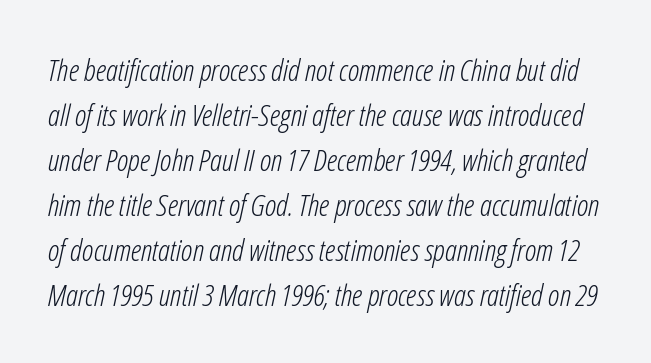
{"italic": "yes", "lean": "right", "slant_degrees": 12, "bold": "no", "weight": "light", "width": "condensed", "stroke_contrast": "low", "x_height": "medium", "monospaced": "no", "underline": "no", "line_spacing": "normal", "line_spacing_ratio": 1.5, "letter_spacing": "normal", "letter_spacing_em": 0.0, "glyph_px": 30}
